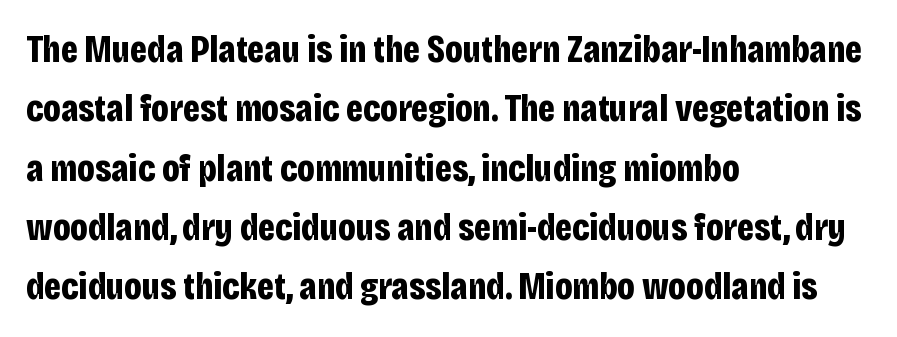
Character widths vary here, with narrow letters taking less room than wide ones. The rendering uses a moderate line-height, typical for paragraphs. Ordinary non-slanted type is in use. The tracking reads as untouched default to a designer's eye. Nothing sits at the stroke ends, so this counts as sans-serif.
